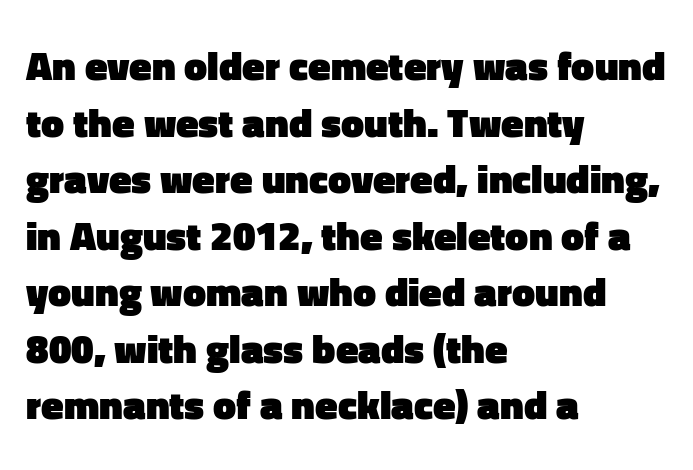
The space between consecutive lines is moderate. A clean baseline with only descenders dipping below it. Regarding serifs, this sample does without them. The letters stand upright; this is a roman face. The rendering uses natural spacing where letterforms have individual widths.
